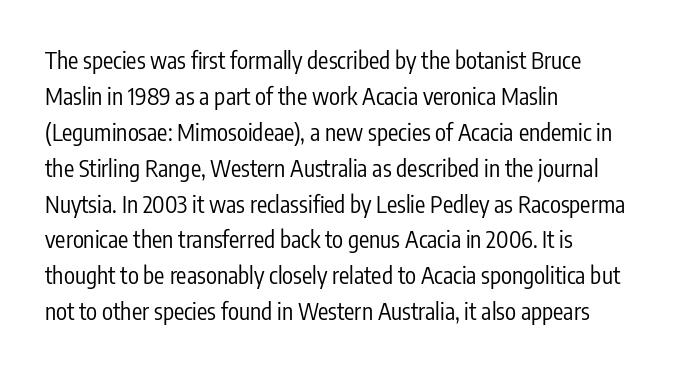
Q: Is the text bold? A: No.
Q: Is the text italic (slanted)? A: No, it is upright.
Q: Is the text underlined? A: No.
Q: How is the paragraph aligned? A: Left-aligned.
Q: Is the spacing between letters normal or unusually wide? A: Normal.
Q: Is the spacing between lines tight, normal or loose? A: Normal.
